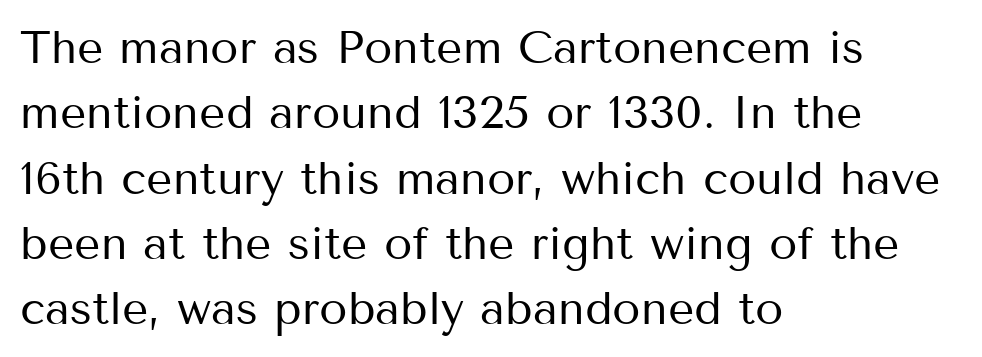
{"serif": "no", "italic": "no", "bold": "no", "weight": "regular", "width": "normal", "stroke_contrast": "medium", "x_height": "medium", "monospaced": "no", "underline": "no", "align": "left", "line_spacing": "normal", "line_spacing_ratio": 1.42, "letter_spacing": "normal", "letter_spacing_em": 0.0, "glyph_px": 46}
